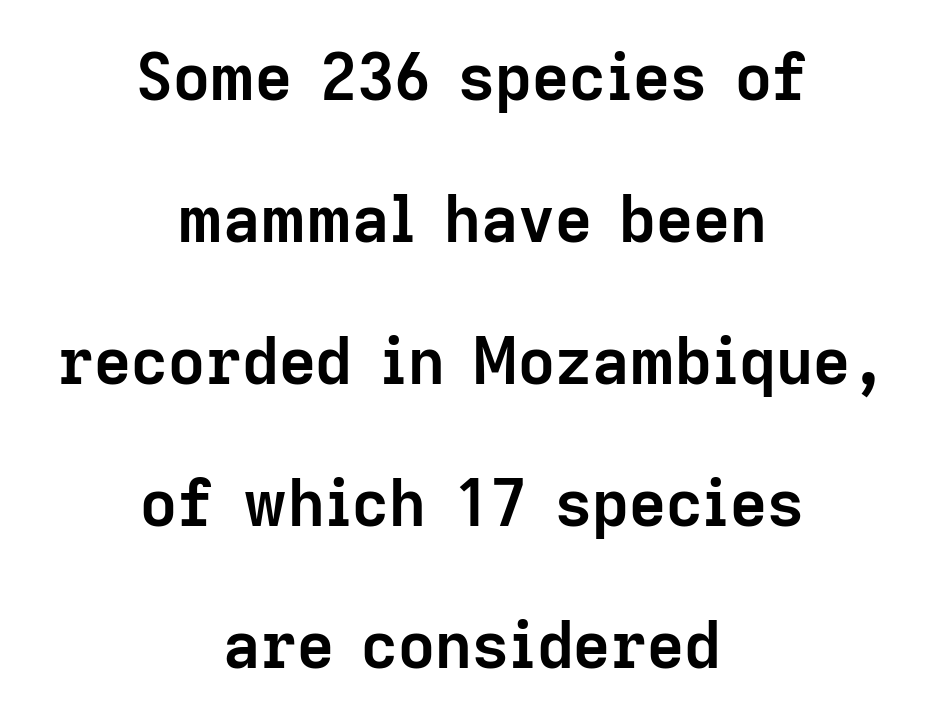
Q: Is the text bold? A: Yes.
Q: Is the text italic (slanted)? A: No, it is upright.
Q: Is the typeface a serif or a sans-serif typeface? A: Sans-serif.
Q: Is the text underlined? A: No.
Q: How is the paragraph aligned? A: Centered.
Q: Is the spacing between letters normal or unusually wide? A: Normal.
Q: Is the spacing between lines tight, normal or loose? A: Loose.
Q: Width (condensed, normal, or wide)? A: Normal.
Q: Stroke contrast? A: Low.
Q: x-height? A: Medium.
Q: Monospaced? A: No.
